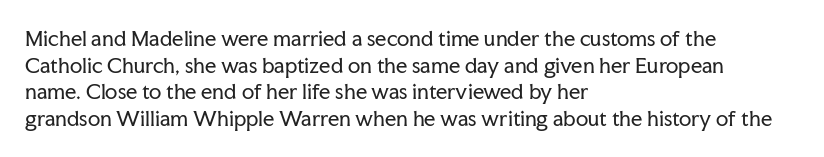
Q: Is the text bold? A: No.
Q: Is the text italic (slanted)? A: No, it is upright.
Q: Is the text underlined? A: No.
Q: How is the paragraph aligned? A: Left-aligned.
Q: Is the spacing between letters normal or unusually wide? A: Normal.
Q: Is the spacing between lines tight, normal or loose? A: Normal.
